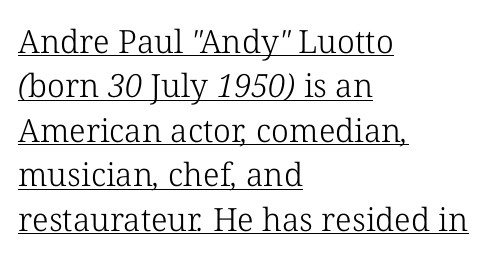
Q: Is the text bold? A: No.
Q: Is the typeface a serif or a sans-serif typeface? A: Serif.
Q: Is the text underlined? A: Yes.
Q: How is the paragraph aligned? A: Left-aligned.
Q: Is the spacing between letters normal or unusually wide? A: Normal.
Q: Is the spacing between lines tight, normal or loose? A: Normal.
Q: Width (condensed, normal, or wide)? A: Normal.
Q: Stroke contrast? A: Low.
Q: x-height? A: Medium.
Q: Monospaced? A: No.
